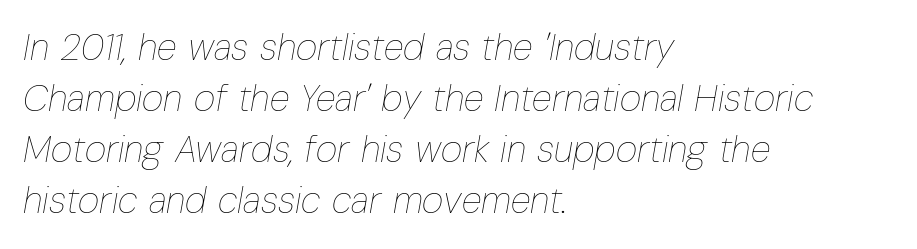
The image shows 37 px thin, condensed type, italic (leaning right); set left-aligned, normal line spacing (1.38x), normal letter spacing, not underlined; low stroke contrast and a medium x-height.
